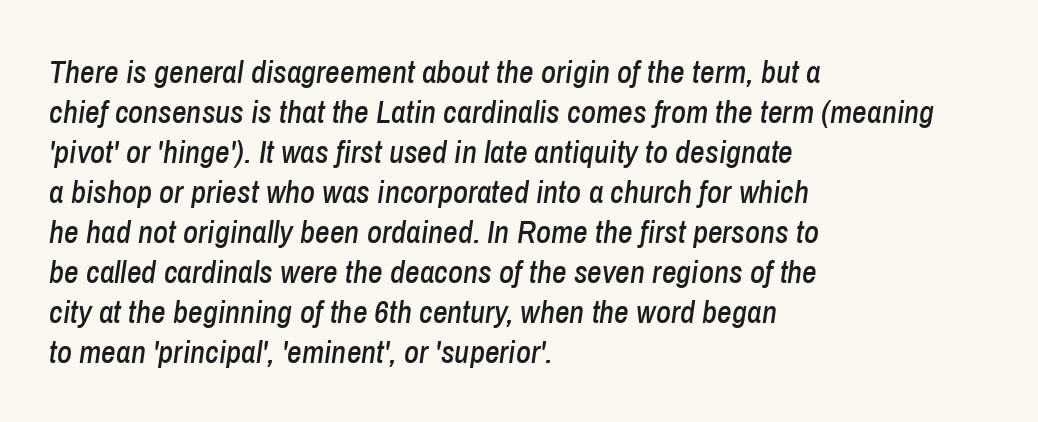
The image shows 32 px condensed type, italic (leaning right); set left-aligned, normal line spacing (1.25x), normal letter spacing, not underlined; low stroke contrast and a medium x-height.
